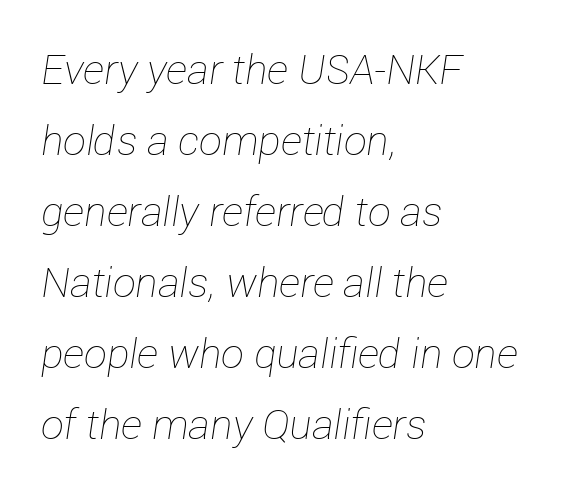
{"italic": "yes", "lean": "right", "slant_degrees": 12, "bold": "no", "weight": "thin", "width": "normal", "stroke_contrast": "low", "x_height": "medium", "monospaced": "no", "underline": "no", "align": "left", "line_spacing_ratio": 1.73, "letter_spacing": "normal", "letter_spacing_em": 0.0, "glyph_px": 41}
